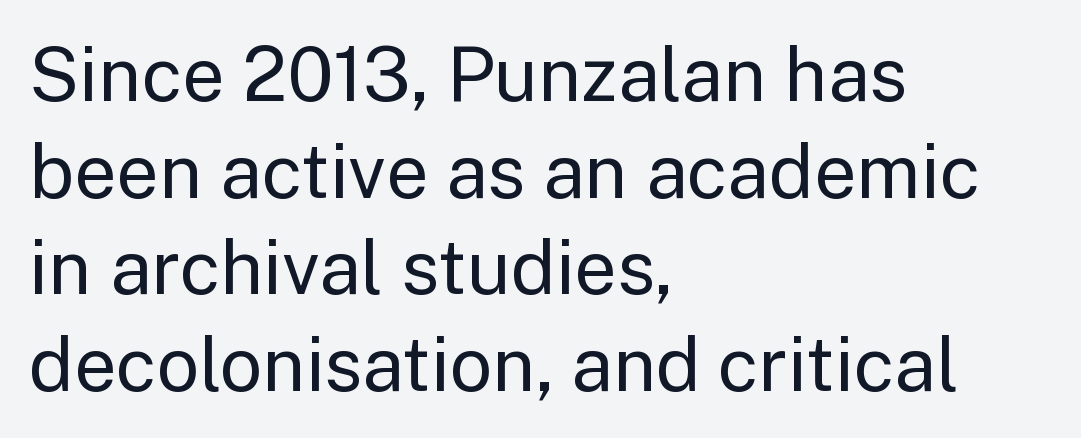
Caption: multi-line text, flush left, ragged right. A light-to-regular cut is what we see here. The font family rendered here belongs to the sans-serif group. The vertical gap from one line to the next is medium. Between one letter and the next there's only the usual sliver of space.
